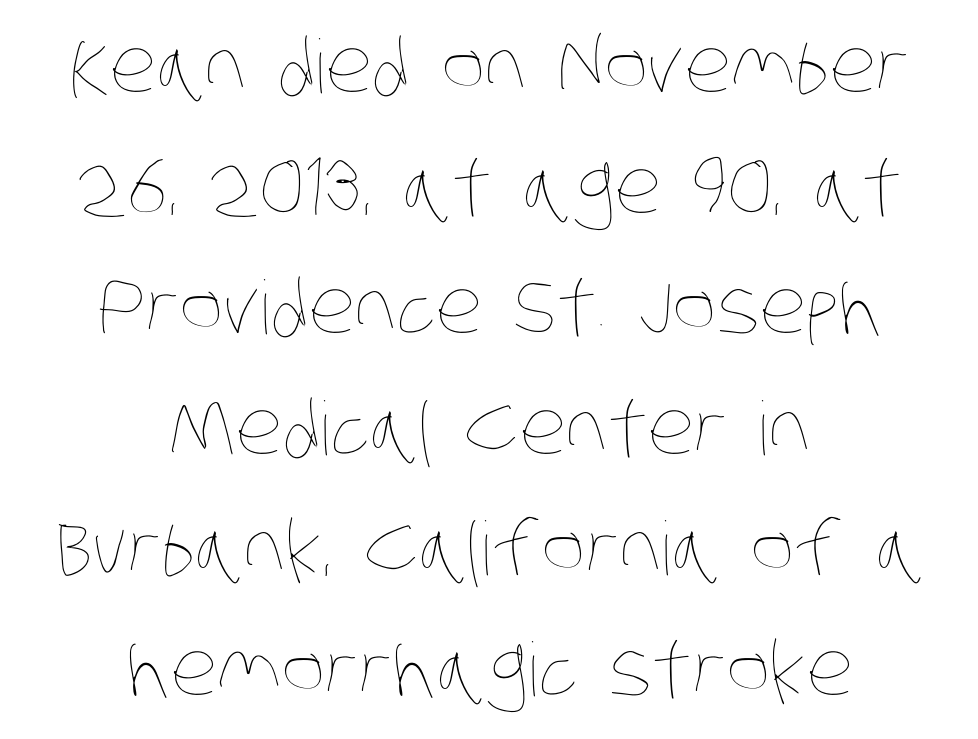
Q: Is the text bold? A: No.
Q: Is the text underlined? A: No.
Q: How is the paragraph aligned? A: Centered.
Q: Is the spacing between letters normal or unusually wide? A: Normal.
Q: Is the spacing between lines tight, normal or loose? A: Normal.
Q: Width (condensed, normal, or wide)? A: Condensed.
Q: Stroke contrast? A: Low.
Q: x-height? A: Large.
Q: Monospaced? A: No.
